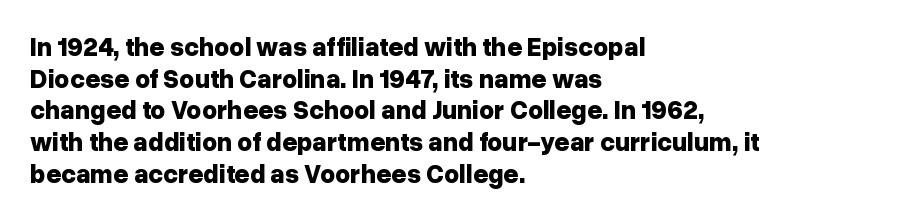
The image shows 26 px bold type, upright; set left-aligned, line spacing 1.22x, normal letter spacing, not underlined.
